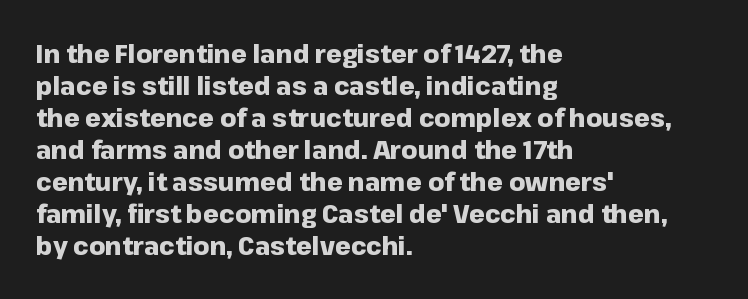
{"italic": "no", "bold": "yes", "underline": "no", "align": "left", "line_spacing": "normal", "line_spacing_ratio": 1.28, "letter_spacing": "normal", "letter_spacing_em": 0.0, "glyph_px": 25}
